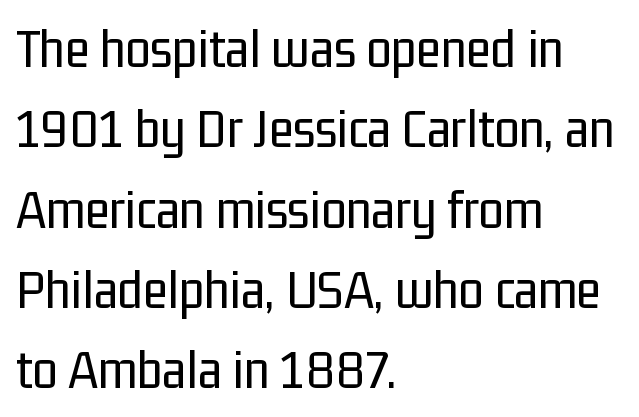
The image shows 57 px regular-weight, condensed sans-serif type, upright; set left-aligned, normal line spacing (1.41x), normal letter spacing, not underlined; low stroke contrast and a medium x-height.
